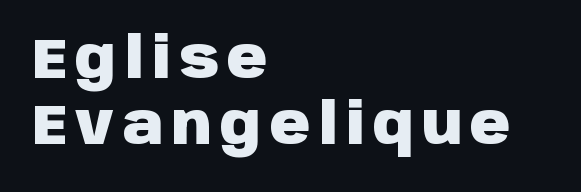
Q: Is the text bold? A: Yes.
Q: Is the text italic (slanted)? A: No, it is upright.
Q: Is the typeface a serif or a sans-serif typeface? A: Sans-serif.
Q: Is the text underlined? A: No.
Q: How is the paragraph aligned? A: Left-aligned.
Q: Width (condensed, normal, or wide)? A: Normal.
Q: Stroke contrast? A: Low.
Q: x-height? A: Large.
Q: Monospaced? A: No.
